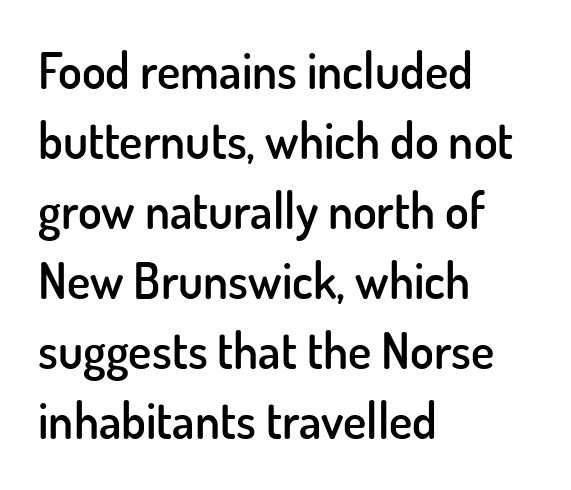
{"serif": "no", "italic": "no", "bold": "semi", "weight": "semibold", "width": "normal", "stroke_contrast": "low", "x_height": "small", "monospaced": "no", "underline": "no", "align": "left", "line_spacing": "normal", "line_spacing_ratio": 1.43, "letter_spacing": "normal", "letter_spacing_em": 0.0, "glyph_px": 49}
